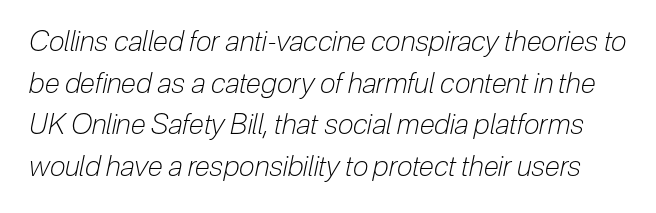
{"italic": "yes", "lean": "right", "slant_degrees": 12, "bold": "no", "weight": "light", "width": "condensed", "stroke_contrast": "low", "x_height": "medium", "monospaced": "no", "underline": "no", "line_spacing": "normal", "line_spacing_ratio": 1.49, "letter_spacing": "normal", "letter_spacing_em": 0.0, "glyph_px": 28}
